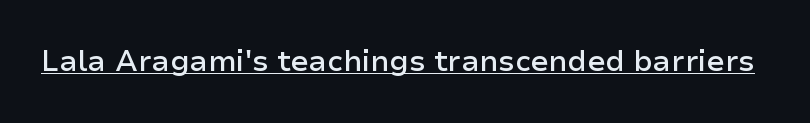
The letters stand straight up with perfectly vertical stems. The words here are underlined. Students, this is semibold: more ink than regular, less than bold. Tracking value appears to be zero — textbook default spacing. The rendering shows plain stroke endings on the letterforms — a sans-serif design.
